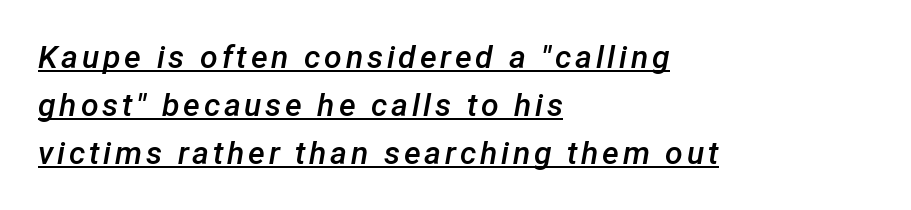
The image shows 32 px semibold type, italic (leaning right); set left-aligned, normal line spacing (1.5x), underlined; low stroke contrast and a medium x-height.
